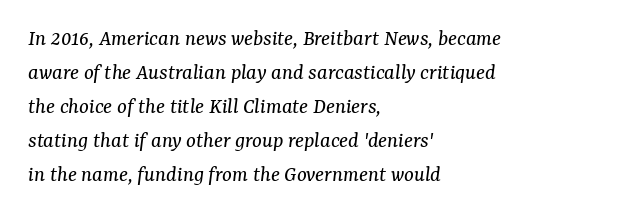
The image shows 23 px text type, italic (leaning right); set left-aligned, normal line spacing (1.48x), normal letter spacing, not underlined.
